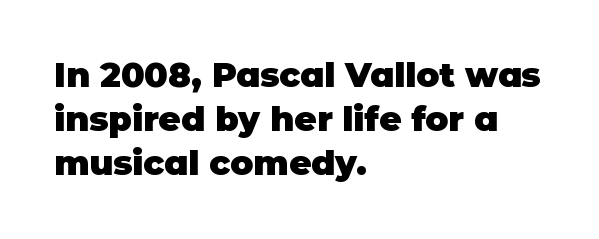
{"serif": "no", "italic": "no", "bold": "yes", "weight": "heavy", "width": "normal", "stroke_contrast": "low", "x_height": "large", "monospaced": "no", "underline": "no", "align": "left", "line_spacing": "normal", "line_spacing_ratio": 1.3, "letter_spacing": "normal", "letter_spacing_em": 0.0, "glyph_px": 34}
